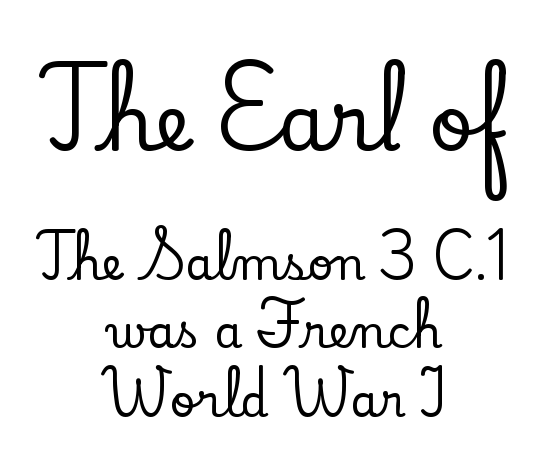
{"serif": "yes", "italic": "no", "width": "normal", "stroke_contrast": "low", "x_height": "small", "monospaced": "no", "underline": "no", "align": "center", "line_spacing": "normal", "line_spacing_ratio": 1.52, "letter_spacing": "normal", "letter_spacing_em": 0.0, "larger_block": "first", "size_ratio": 1.73, "glyph_px": 78}
